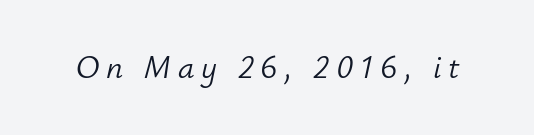
Compared with ordinary roman type, these characters are visibly tilted. The letters advance in unequal steps, a hallmark of proportional type. Underlining? Definitely not there. Stroke thickness stays within the range of a standard reading face or lighter. These lines have a slow, spaced-out rhythm from letter to letter.
